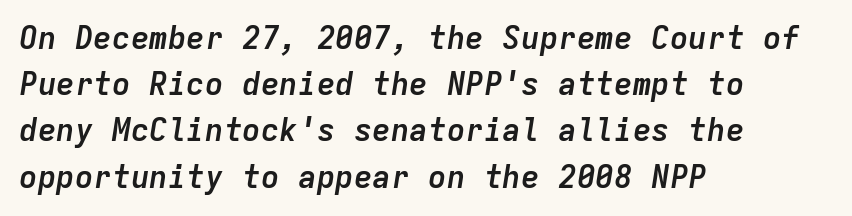
The image shows 31 px semibold type, italic (leaning right), monospaced; set left-aligned, normal line spacing (1.49x), normal letter spacing, not underlined; low stroke contrast and a medium x-height.
